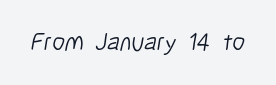
Q: Is the text bold? A: No.
Q: Is the text underlined? A: No.
Q: Is the spacing between letters normal or unusually wide? A: Normal.
